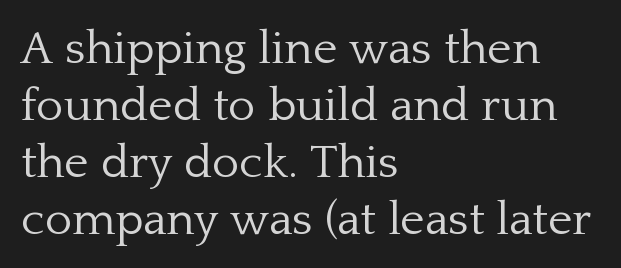
The image shows 47 px light serif type, upright; set left-aligned, line spacing 1.21x, normal letter spacing, not underlined; low stroke contrast and a medium x-height.
